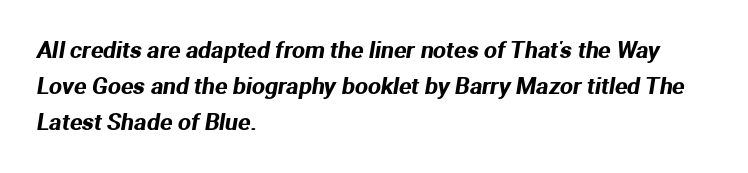
{"underline": "no", "align": "left", "line_spacing": "normal", "line_spacing_ratio": 1.57, "letter_spacing": "normal", "letter_spacing_em": 0.0, "glyph_px": 23}
